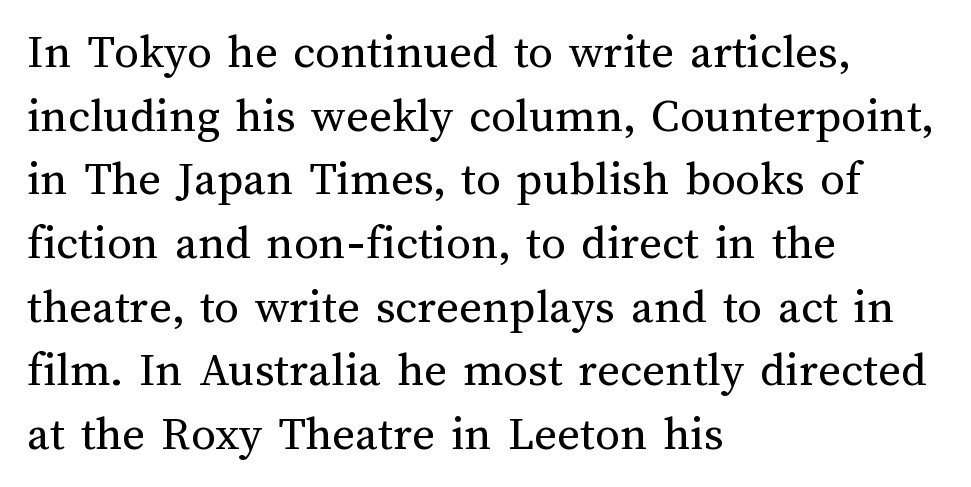
Q: Is the text bold? A: No.
Q: Is the text italic (slanted)? A: No, it is upright.
Q: Is the text underlined? A: No.
Q: How is the paragraph aligned? A: Left-aligned.
Q: Is the spacing between letters normal or unusually wide? A: Normal.
Q: Is the spacing between lines tight, normal or loose? A: Normal.
Q: Width (condensed, normal, or wide)? A: Normal.
Q: Stroke contrast? A: Medium.
Q: x-height? A: Medium.
Q: Monospaced? A: No.
